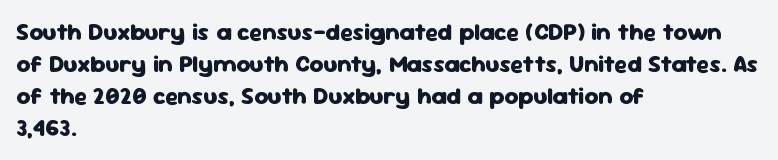
{"italic": "no", "bold": "yes", "underline": "no", "align": "left", "line_spacing": "normal", "line_spacing_ratio": 1.33, "letter_spacing": "normal", "letter_spacing_em": 0.0, "glyph_px": 24}
